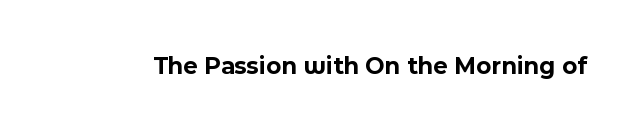
Q: Is the text bold? A: Yes.
Q: Is the text italic (slanted)? A: No, it is upright.
Q: Is the text underlined? A: No.
Q: Is the spacing between letters normal or unusually wide? A: Normal.
